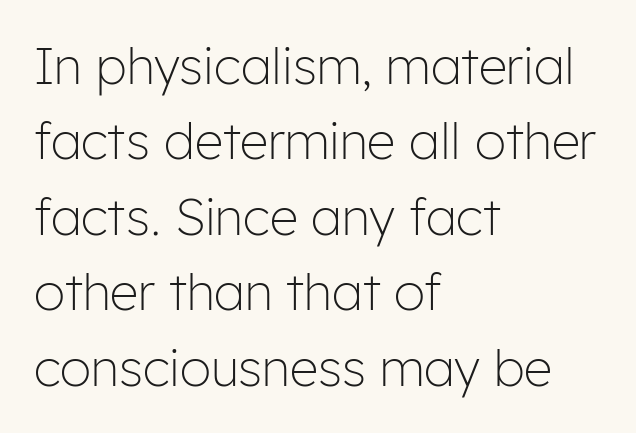
The image shows 50 px light sans-serif type, upright; set left-aligned, normal line spacing (1.51x), normal letter spacing, not underlined; low stroke contrast and a medium x-height.
